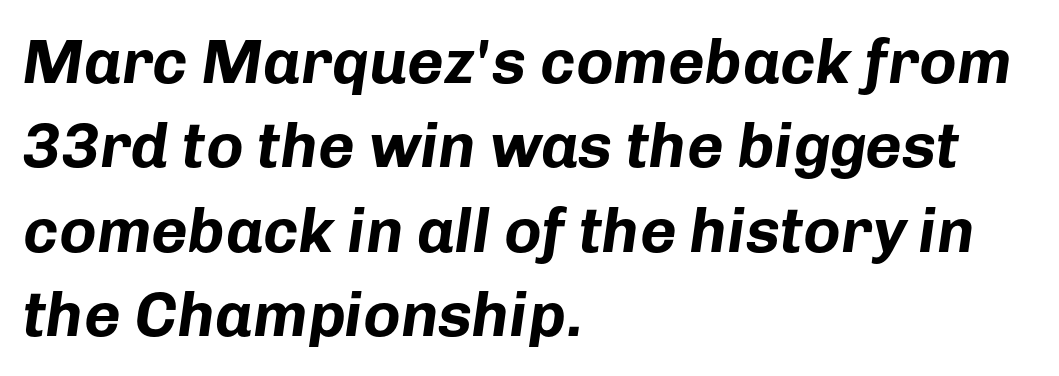
The image shows 63 px bold type, italic (leaning right); set left-aligned, normal line spacing (1.34x), normal letter spacing, not underlined; low stroke contrast and a medium x-height.
